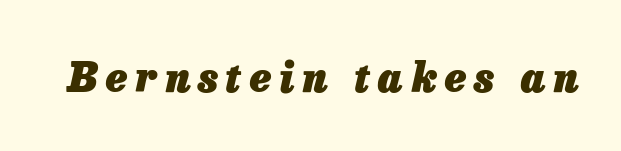
{"italic": "yes", "lean": "right", "slant_degrees": 13, "bold": "yes", "weight": "heavy", "width": "normal", "stroke_contrast": "low", "x_height": "medium", "monospaced": "no", "underline": "no", "letter_spacing": "wide", "letter_spacing_em": 0.21, "glyph_px": 40}
